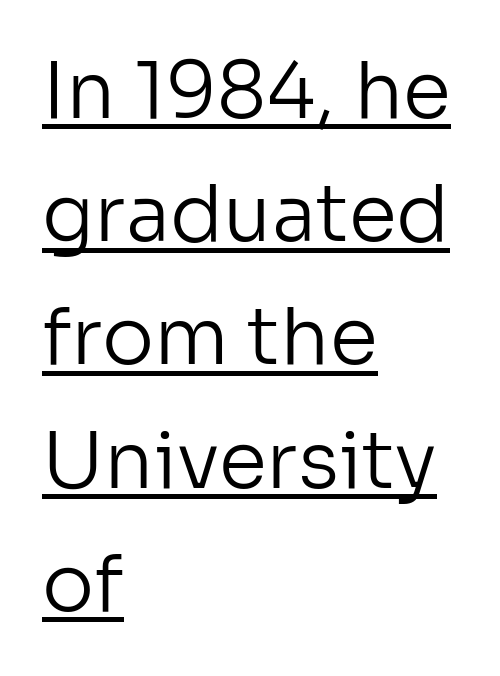
{"serif": "no", "italic": "no", "bold": "no", "weight": "regular", "width": "normal", "stroke_contrast": "low", "x_height": "medium", "monospaced": "no", "underline": "yes", "align": "left", "line_spacing": "normal", "line_spacing_ratio": 1.58, "letter_spacing": "normal", "letter_spacing_em": 0.0, "glyph_px": 78}
